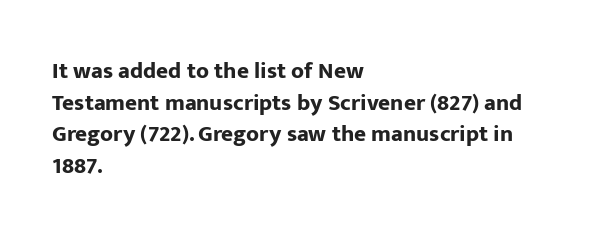
Q: Is the text bold? A: Yes.
Q: Is the text italic (slanted)? A: No, it is upright.
Q: Is the text underlined? A: No.
Q: How is the paragraph aligned? A: Left-aligned.
Q: Is the spacing between letters normal or unusually wide? A: Normal.
Q: Is the spacing between lines tight, normal or loose? A: Normal.
